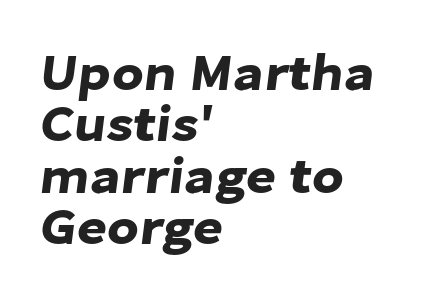
Here the designer chose a conventional face with non-uniform glyph widths. Vertically, the passage feels compressed, each row crowding the next. Spacing between characters is what you'd get straight out of the box. Alignment: flush left. Any mark beneath the type? The region is blank.
